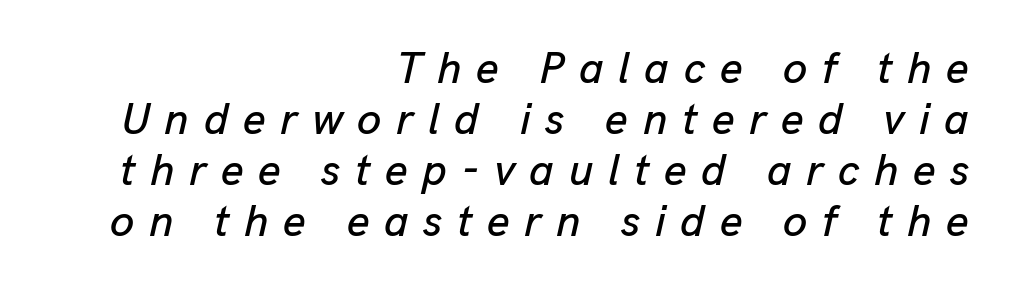
Is the block centered? No — it sits flush against the right margin. Every character sits at an angle, as italics do. Proportional: the letters do not fall into vertical columns. The glyphs are unaccompanied by any horizontal stroke below them.
